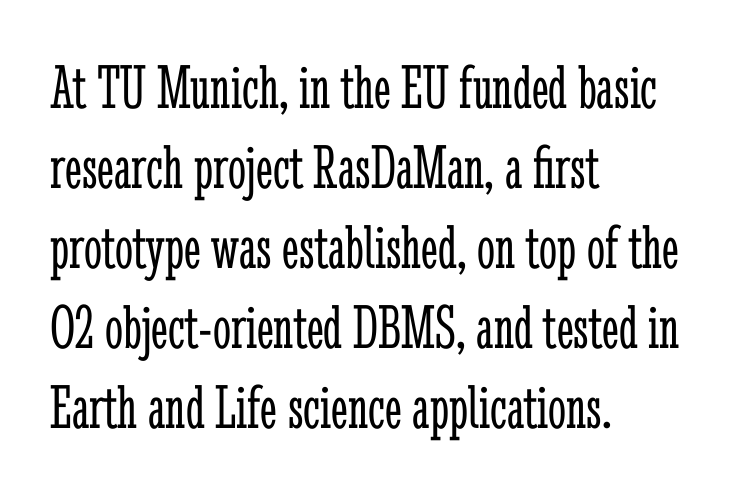
Q: Is the text bold? A: No.
Q: Is the text italic (slanted)? A: No, it is upright.
Q: Is the typeface a serif or a sans-serif typeface? A: Serif.
Q: Is the text underlined? A: No.
Q: How is the paragraph aligned? A: Left-aligned.
Q: Is the spacing between letters normal or unusually wide? A: Normal.
Q: Is the spacing between lines tight, normal or loose? A: Normal.
Q: Width (condensed, normal, or wide)? A: Condensed.
Q: Stroke contrast? A: Low.
Q: x-height? A: Medium.
Q: Monospaced? A: No.
